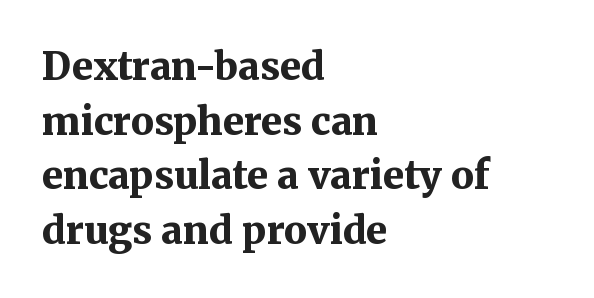
The image shows 38 px bold serif type, upright; set left-aligned, normal line spacing (1.44x), normal letter spacing, not underlined; medium stroke contrast and a medium x-height.
